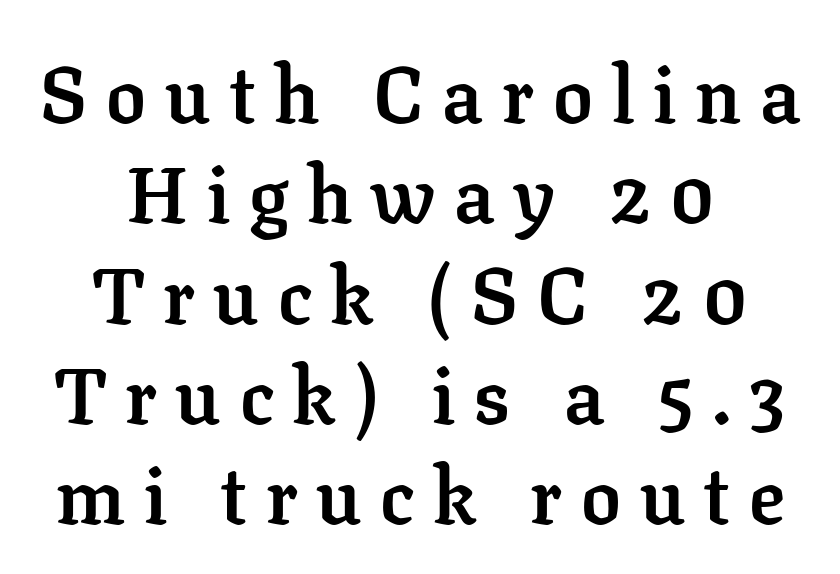
Q: Is the text bold? A: Yes.
Q: Is the text italic (slanted)? A: No, it is upright.
Q: Is the typeface a serif or a sans-serif typeface? A: Serif.
Q: Is the text underlined? A: No.
Q: How is the paragraph aligned? A: Centered.
Q: Is the spacing between letters normal or unusually wide? A: Unusually wide.
Q: Is the spacing between lines tight, normal or loose? A: Normal.
Q: Width (condensed, normal, or wide)? A: Normal.
Q: Stroke contrast? A: Low.
Q: x-height? A: Medium.
Q: Monospaced? A: No.
